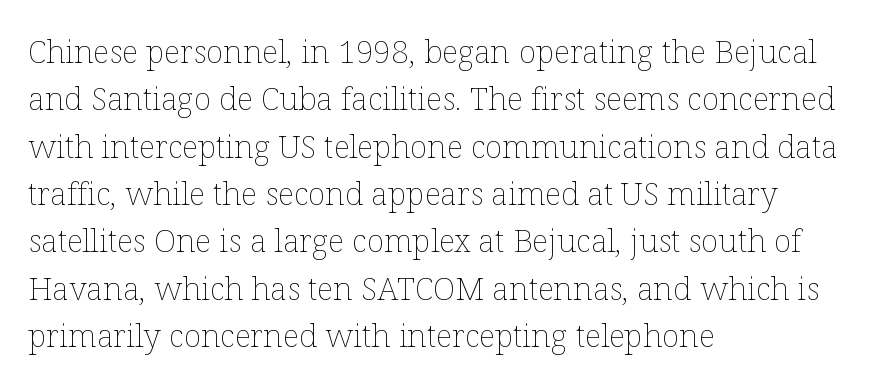
Here the glyphs are tracked normally, forming tight word shapes. Vertically, the passage feels balanced, rows spaced as you'd expect. Proportional: the letters do not fall into vertical columns. The letters stand upright; this is a roman face. Vertical stems look standard width or narrower in stroke.
